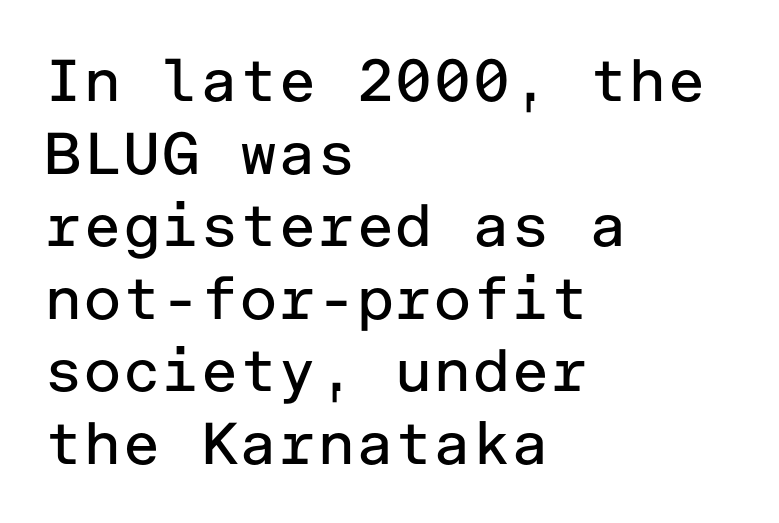
Q: Is the text bold? A: No.
Q: Is the text italic (slanted)? A: No, it is upright.
Q: Is the typeface a serif or a sans-serif typeface? A: Sans-serif.
Q: Is the text underlined? A: No.
Q: How is the paragraph aligned? A: Left-aligned.
Q: Is the spacing between letters normal or unusually wide? A: Normal.
Q: Width (condensed, normal, or wide)? A: Normal.
Q: Stroke contrast? A: Low.
Q: x-height? A: Medium.
